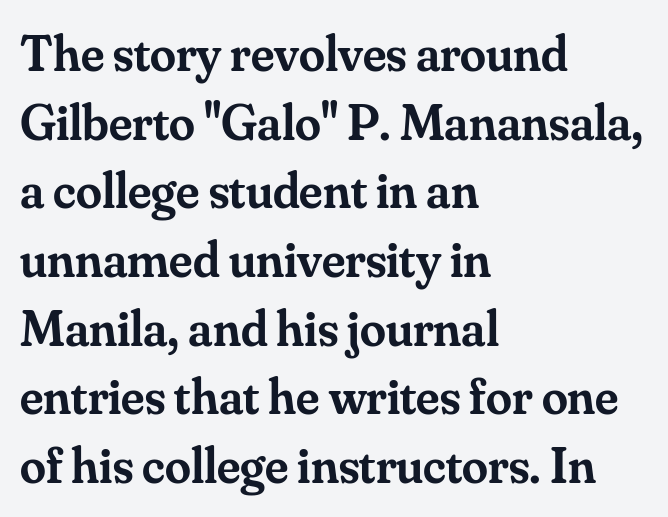
{"serif": "yes", "italic": "no", "bold": "semi", "weight": "semibold", "width": "normal", "stroke_contrast": "medium", "x_height": "small", "monospaced": "no", "underline": "no", "align": "left", "line_spacing": "normal", "line_spacing_ratio": 1.32, "letter_spacing": "normal", "letter_spacing_em": 0.0, "glyph_px": 52}
